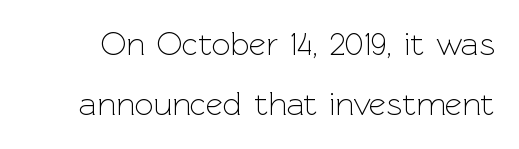
Q: Is the text bold? A: No.
Q: Is the text italic (slanted)? A: No, it is upright.
Q: Is the typeface a serif or a sans-serif typeface? A: Sans-serif.
Q: Is the text underlined? A: No.
Q: Is the spacing between letters normal or unusually wide? A: Normal.
Q: Width (condensed, normal, or wide)? A: Normal.
Q: x-height? A: Medium.
Q: Monospaced? A: No.
